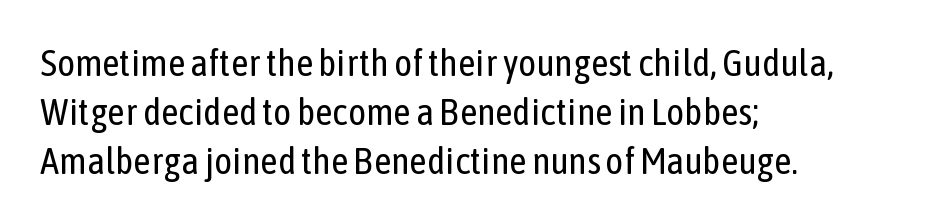
This is not heavy type; no bold has been used. Compared with typical paragraphs, the rows here are spaced about the same. Clear beneath every line of the passage. The tracking reads as untouched default to a designer's eye.
